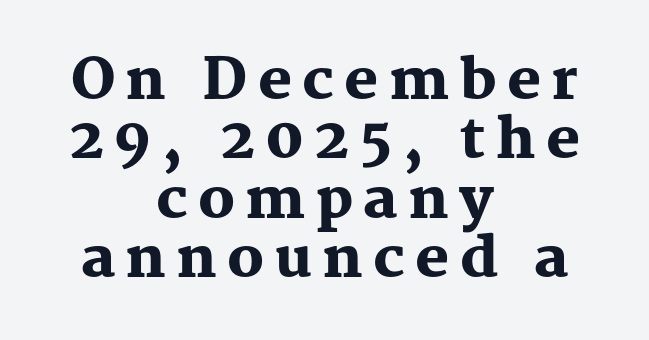
Q: Is the text bold? A: Yes.
Q: Is the text italic (slanted)? A: No, it is upright.
Q: Is the typeface a serif or a sans-serif typeface? A: Serif.
Q: Is the text underlined? A: No.
Q: How is the paragraph aligned? A: Centered.
Q: Is the spacing between lines tight, normal or loose? A: Tight.
Q: Width (condensed, normal, or wide)? A: Normal.
Q: Stroke contrast? A: Medium.
Q: x-height? A: Medium.
Q: Monospaced? A: No.
